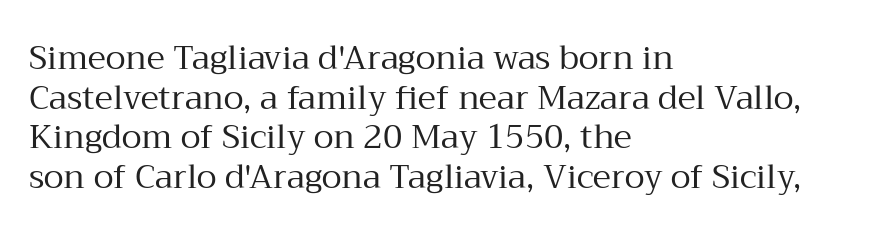
Teacher's note: observe the even left margin — that is flush-left alignment. Every character sits straight up, as roman type does. The designer went with a serif here, giving each stem small feet. Each row of text sits above clean, open space. Compared with typical body copy, the letter spacing here is the same. The strokes carry an ordinary text weight at most.
